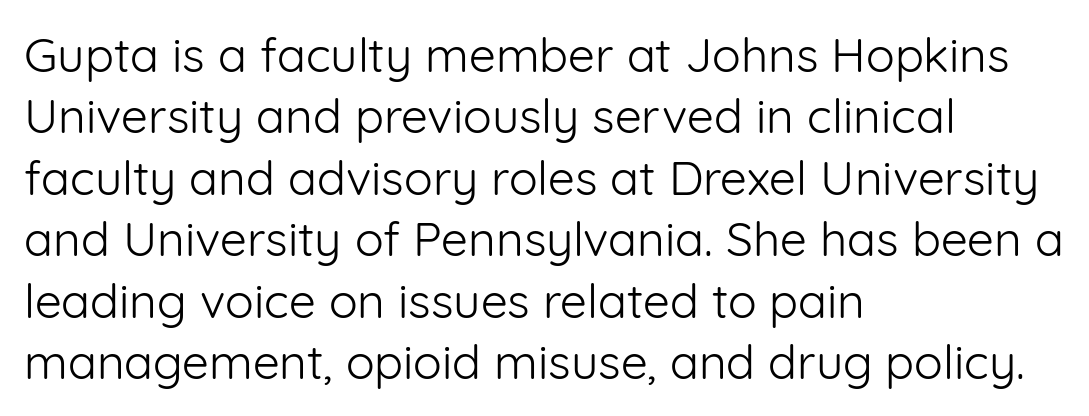
Q: Is the text bold? A: No.
Q: Is the text italic (slanted)? A: No, it is upright.
Q: Is the typeface a serif or a sans-serif typeface? A: Sans-serif.
Q: Is the text underlined? A: No.
Q: How is the paragraph aligned? A: Left-aligned.
Q: Is the spacing between letters normal or unusually wide? A: Normal.
Q: Is the spacing between lines tight, normal or loose? A: Normal.
Q: Width (condensed, normal, or wide)? A: Normal.
Q: Stroke contrast? A: Low.
Q: x-height? A: Medium.
Q: Monospaced? A: No.
